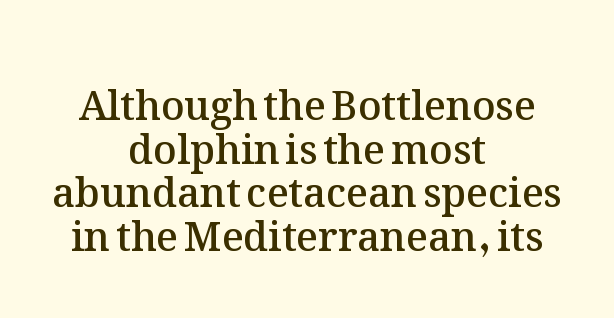
Varying glyph widths throughout — classic text-font behaviour. Horizontal alignment here is central, giving a formal, balanced look. Does the leading feel generous? Not at all — it's pinched. Ascenders rise straight up at ninety degrees. The passage shown is semibold, sitting just below true bold.
